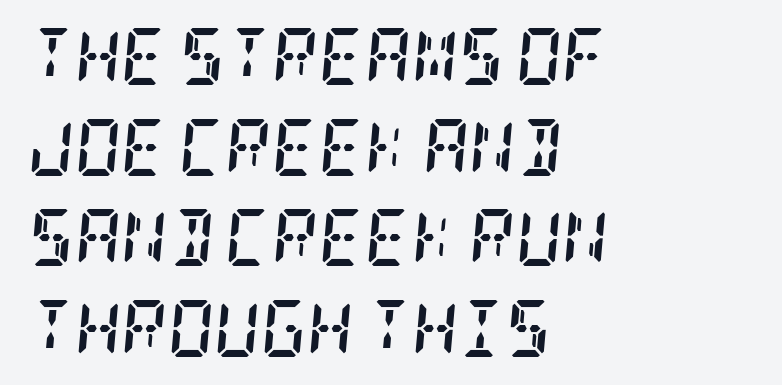
Notice how the passage keeps a crisp vertical edge on the left only. Quick note: interline space is typical. When letters slant like this, we call the style italic. You can tell from the footed stems that serif type was used. Nothing unusual about the tracking: characters are spaced as the font intends. A full-strength bold gives these letters their thick strokes.
